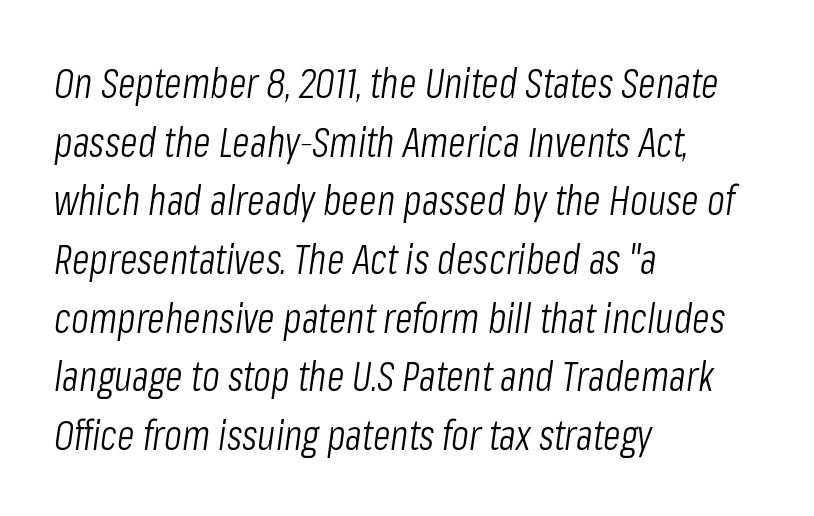
The image shows 41 px light, condensed type, italic (leaning right); set left-aligned, normal line spacing (1.43x), normal letter spacing, not underlined; low stroke contrast and a medium x-height.
